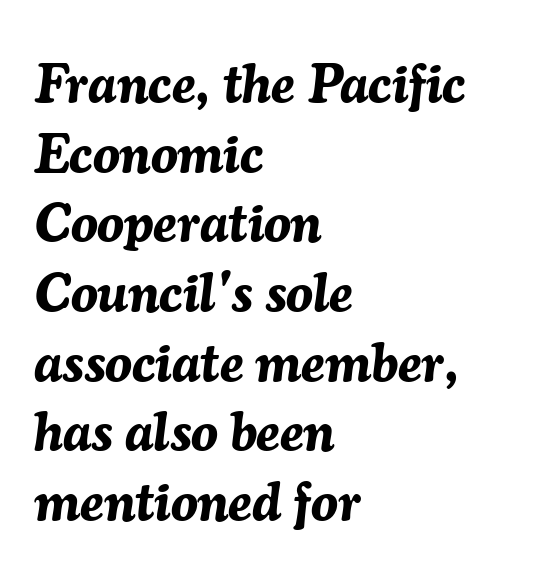
You'd pick this weight for a headline — it's a proper bold. The line texture is even and compact thanks to regular tracking. The rendering anchors every line to the left-hand side. These lines are rendered in a variable-pitch font. A typesetter would call this leading conventional body-copy spacing. The foot of each line stays bare and open.
